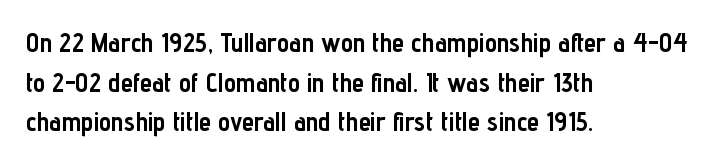
The image shows 27 px bold type, upright; set left-aligned, normal line spacing (1.47x), normal letter spacing, not underlined.
